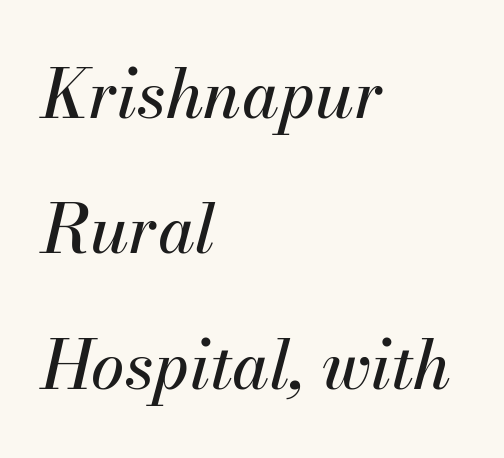
Each letter keeps its own natural width here, so spacing adapts to shape. The string is rendered with underlining switched off. The paragraph has a hard left edge and a soft right edge. Slant detected: the letters are inclined.
